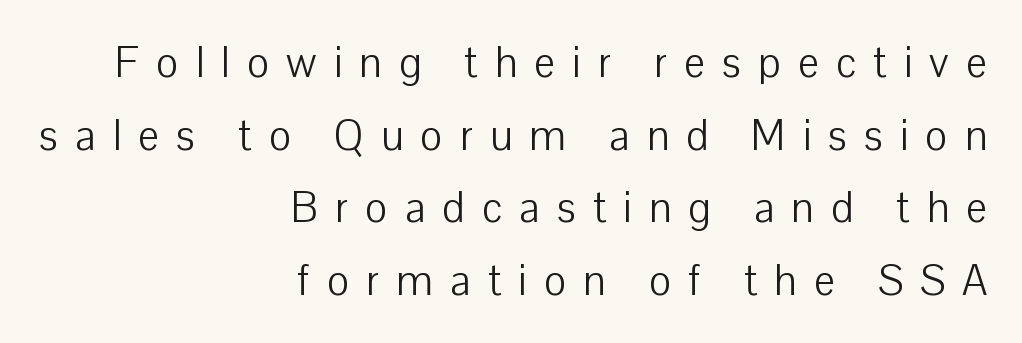
The image shows 42 px light sans-serif type, upright; set right-aligned, line spacing 1.73x, unusually wide letter spacing (+0.41 em), not underlined; low stroke contrast and a medium x-height.
